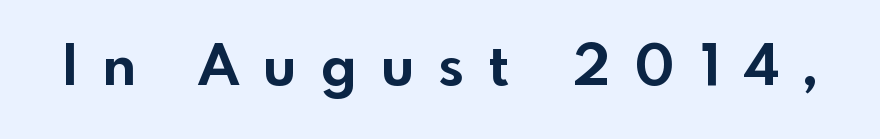
Serif or sans? Sans — the stroke terminals are bare. These lines are rendered in a variable-pitch font. Words float on clear page, feet unadorned. Tracking here is generous; glyphs stand well apart from one another. Stroke thickness is high; the sample reads as a true bold.
